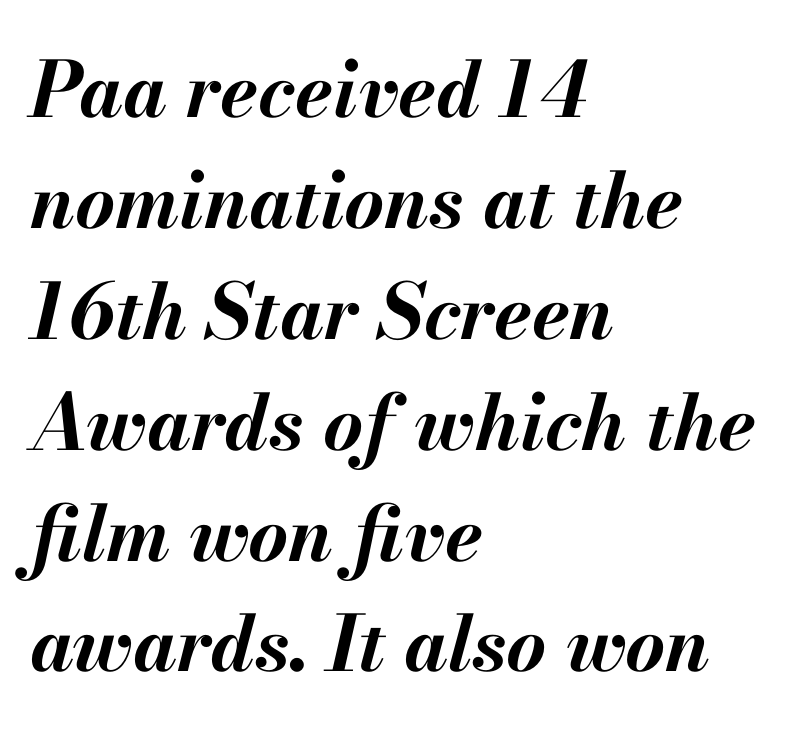
The image shows 77 px bold type, italic (leaning right); set left-aligned, normal line spacing (1.44x), normal letter spacing, not underlined; medium stroke contrast and a small x-height.
